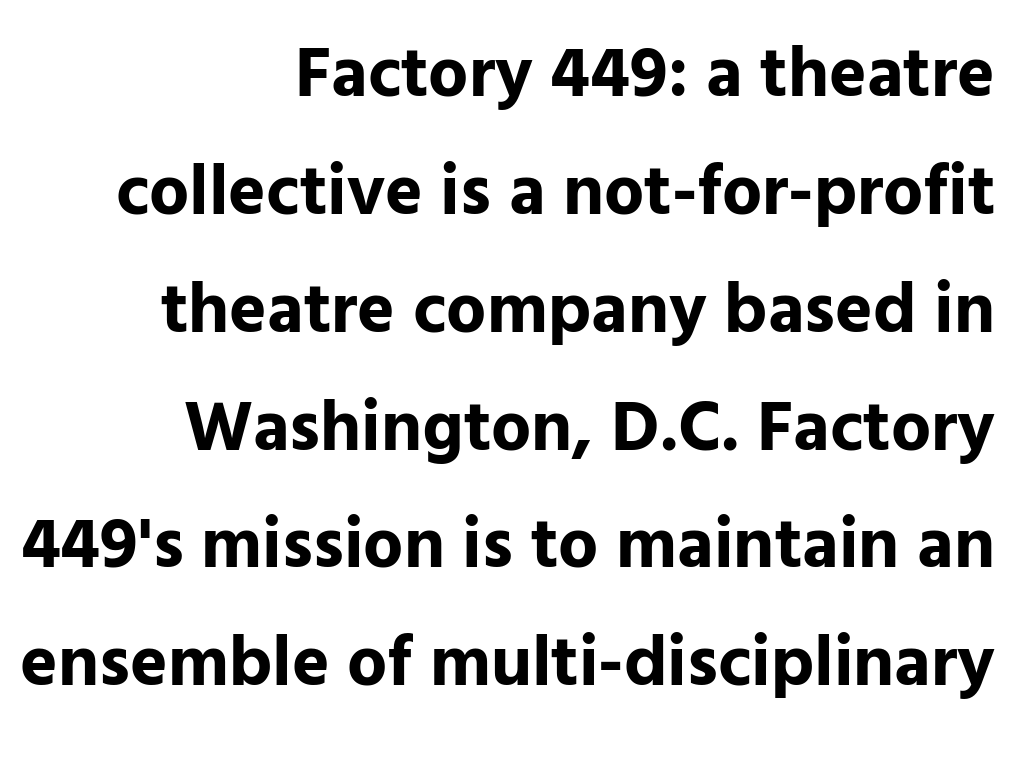
The type sits square on the baseline with zero lean. The rendering anchors every line to the right-hand side. The strip under each line holds only bare page. Whoever set this chose a conventional vertical rhythm. Looks like regular typesetting: each glyph gets only the width it needs.
